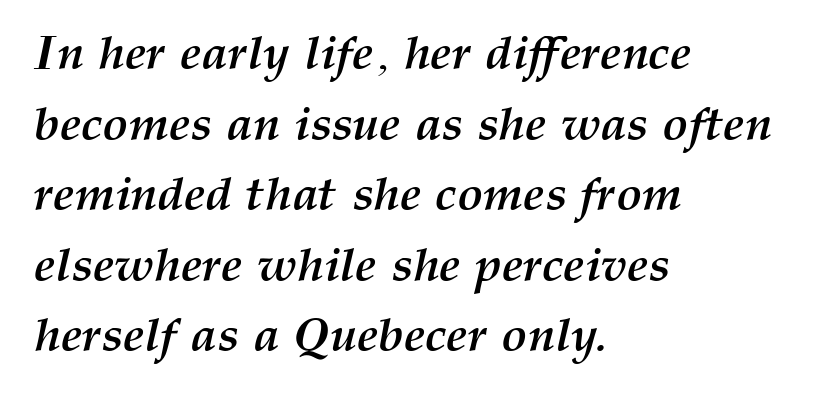
{"italic": "yes", "lean": "right", "slant_degrees": 12, "bold": "yes", "weight": "semibold", "width": "normal", "stroke_contrast": "medium", "x_height": "medium", "monospaced": "no", "underline": "no", "align": "left", "line_spacing": "normal", "line_spacing_ratio": 1.47, "letter_spacing": "normal", "letter_spacing_em": 0.0, "glyph_px": 48}
